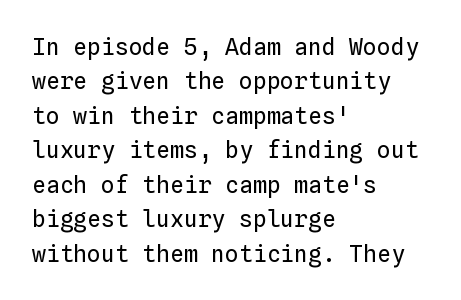
The image shows 23 px text type, upright; set left-aligned, normal line spacing (1.5x), normal letter spacing, not underlined.
